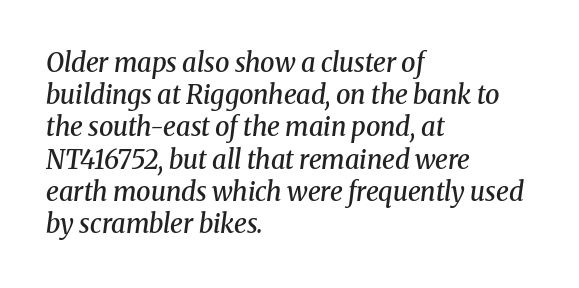
{"italic": "yes", "lean": "right", "slant_degrees": 8, "bold": "semi", "underline": "no", "align": "left", "line_spacing_ratio": 1.24, "letter_spacing": "normal", "letter_spacing_em": 0.0, "glyph_px": 26}
